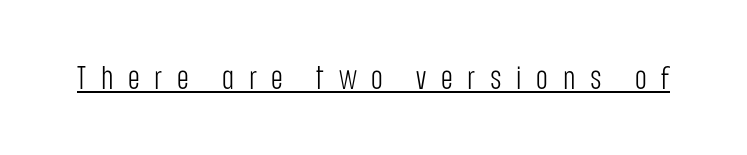
{"serif": "no", "italic": "no", "bold": "no", "weight": "light", "width": "condensed", "stroke_contrast": "low", "x_height": "large", "monospaced": "no", "underline": "yes", "letter_spacing": "wide", "letter_spacing_em": 0.46, "glyph_px": 32}
